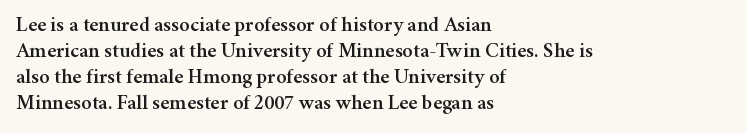
Q: Is the text italic (slanted)? A: No, it is upright.
Q: Is the text underlined? A: No.
Q: How is the paragraph aligned? A: Left-aligned.
Q: Is the spacing between letters normal or unusually wide? A: Normal.
